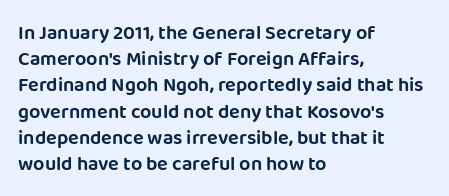
Rows of type keep a routine distance in the vertical direction. Designer's note — italics off, roman on. These lines stack with their left ends in a neat column. You could call the tracking neutral — neither tight nor loose. Each row of text sits above clean, open space.
